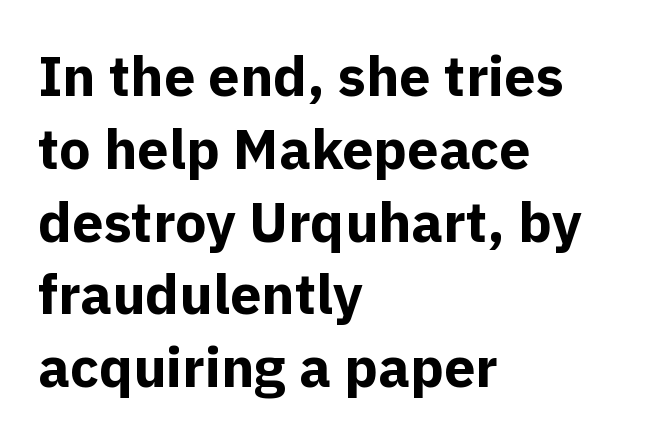
Q: Is the text bold? A: Yes.
Q: Is the text italic (slanted)? A: No, it is upright.
Q: Is the typeface a serif or a sans-serif typeface? A: Sans-serif.
Q: Is the text underlined? A: No.
Q: How is the paragraph aligned? A: Left-aligned.
Q: Is the spacing between letters normal or unusually wide? A: Normal.
Q: Is the spacing between lines tight, normal or loose? A: Normal.
Q: Width (condensed, normal, or wide)? A: Normal.
Q: x-height? A: Medium.
Q: Monospaced? A: No.
